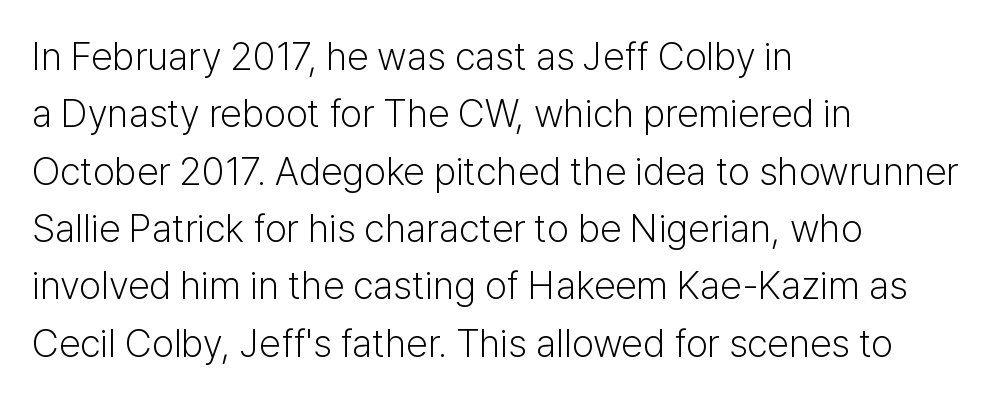
Q: Is the text bold? A: No.
Q: Is the text italic (slanted)? A: No, it is upright.
Q: Is the typeface a serif or a sans-serif typeface? A: Sans-serif.
Q: Is the text underlined? A: No.
Q: How is the paragraph aligned? A: Left-aligned.
Q: Is the spacing between letters normal or unusually wide? A: Normal.
Q: Is the spacing between lines tight, normal or loose? A: Normal.
Q: Width (condensed, normal, or wide)? A: Normal.
Q: Stroke contrast? A: Low.
Q: x-height? A: Medium.
Q: Monospaced? A: No.
